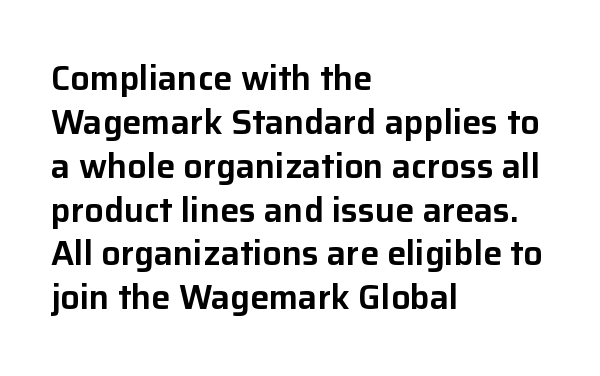
{"serif": "no", "italic": "no", "width": "normal", "stroke_contrast": "low", "x_height": "medium", "monospaced": "no", "underline": "no", "align": "left", "line_spacing": "normal", "line_spacing_ratio": 1.29, "letter_spacing": "normal", "letter_spacing_em": 0.0, "glyph_px": 34}
